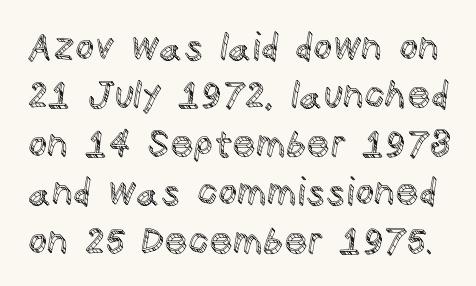
The image shows 37 px text type; set normal line spacing (1.31x), normal letter spacing, not underlined; a large x-height.
